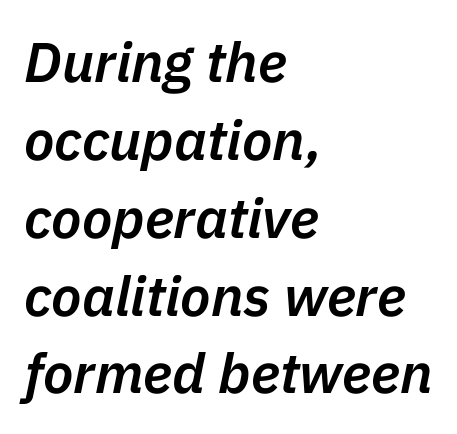
The image shows 56 px semibold type, italic (leaning right); set left-aligned, normal line spacing (1.39x), normal letter spacing, not underlined; low stroke contrast and a medium x-height.
